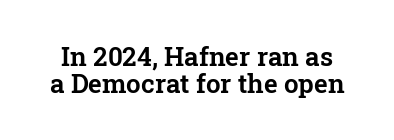
Q: Is the text italic (slanted)? A: No, it is upright.
Q: Is the text underlined? A: No.
Q: Is the spacing between letters normal or unusually wide? A: Normal.
Q: Is the spacing between lines tight, normal or loose? A: Tight.
